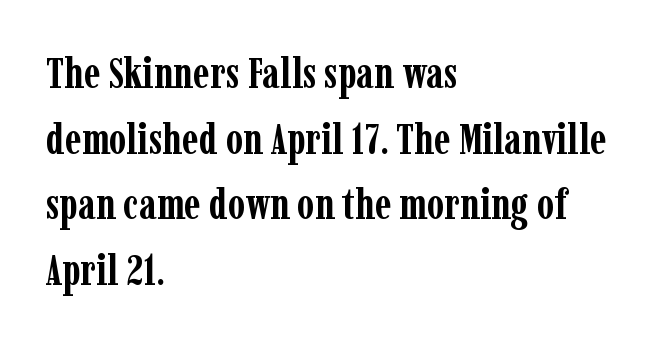
The image shows 44 px semibold, condensed serif type, upright; set left-aligned, normal line spacing (1.49x), normal letter spacing, not underlined; low stroke contrast and a medium x-height.
